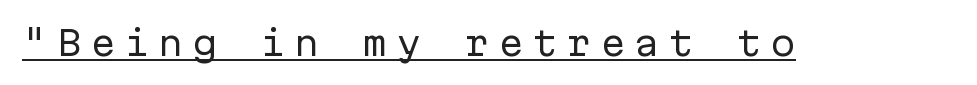
It's the straight-up-and-down kind of type. Examine the stroke ends and you'll find no serifs. A baseline rule has been typeset under these characters. This is not heavy type; no bold has been used. In terms of letterspacing, this is a distinctly airy, spread setting.
